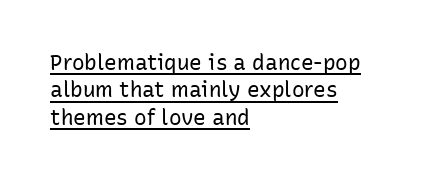
The image shows 21 px text type, upright; set left-aligned, normal line spacing (1.3x), normal letter spacing, underlined.
